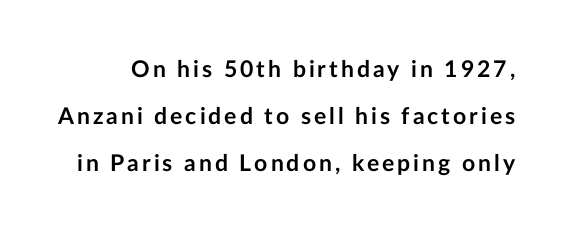
The vertical gap from one line to the next is large. Descenders hang freely into open space. The letters stand straight up with perfectly vertical stems. This is heavy type, rendered in bold.
